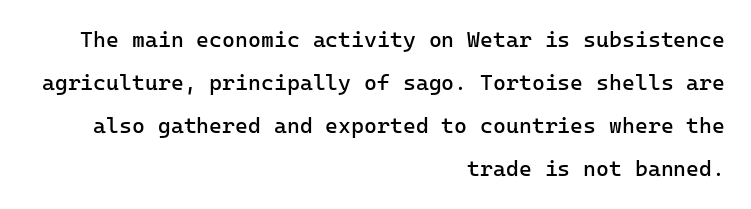
The image shows 22 px text type, upright; set right-aligned, loose line spacing (1.96x), normal letter spacing, not underlined.
